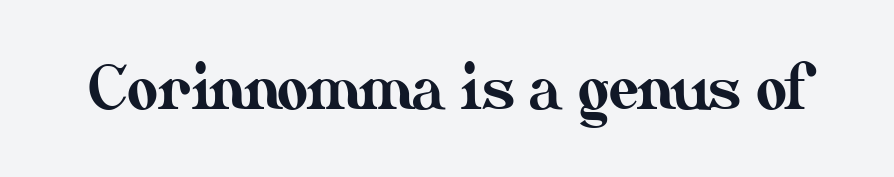
Quick note: not italic, upright. Nobody drew a line under any word here. The line texture is even and compact thanks to regular tracking. Here the designer chose a conventional face with non-uniform glyph widths.
